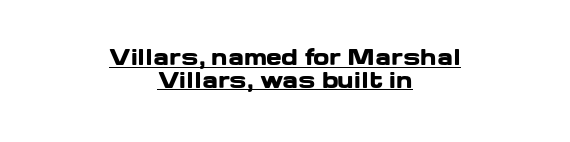
The image shows 21 px bold type, upright; set centered, tight line spacing (1.08x), normal letter spacing, underlined.
